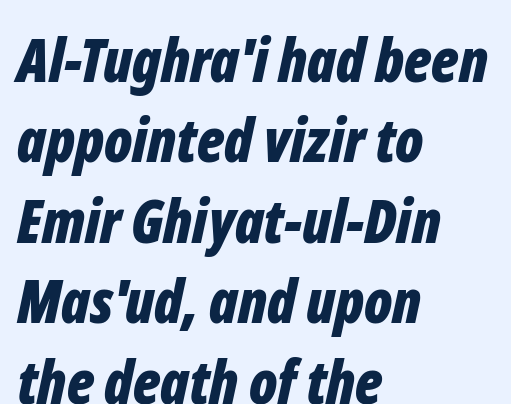
The block of text has a typical density, with ordinary space between rows. The rendering anchors every line to the left-hand side. Looks like regular typesetting: each glyph gets only the width it needs. Check under the words: just untouched page.
